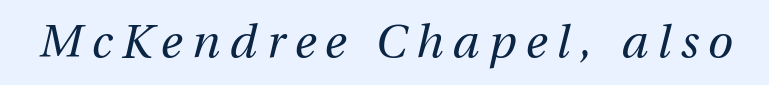
The image shows 46 px regular-weight type, italic (leaning right); set unusually wide letter spacing (+0.21 em), not underlined; medium stroke contrast and a medium x-height.
